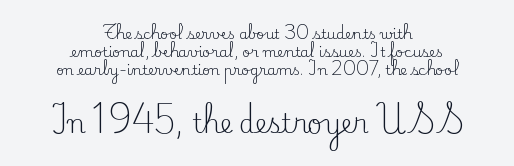
The image shows 26 px text type, upright; set centered, normal line spacing (1.29x), normal letter spacing, not underlined; the second (bottom) block is 1.86x larger.
